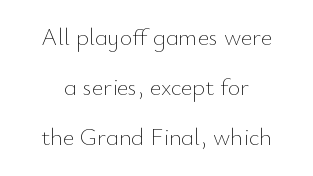
{"italic": "no", "bold": "no", "underline": "no", "align": "center", "line_spacing": "loose", "line_spacing_ratio": 2.09, "letter_spacing": "normal", "letter_spacing_em": 0.0, "glyph_px": 24}
